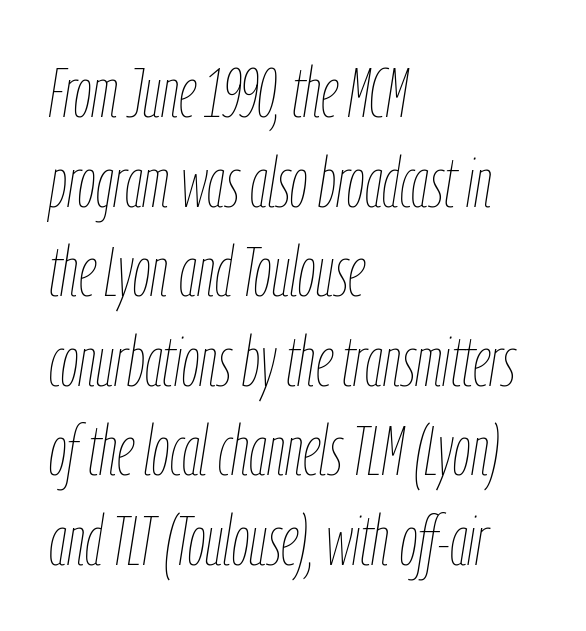
{"italic": "yes", "lean": "right", "slant_degrees": 9, "bold": "no", "weight": "thin", "width": "condensed", "stroke_contrast": "low", "x_height": "medium", "monospaced": "no", "underline": "no", "align": "left", "line_spacing": "normal", "line_spacing_ratio": 1.28, "letter_spacing": "normal", "letter_spacing_em": 0.0, "glyph_px": 70}
